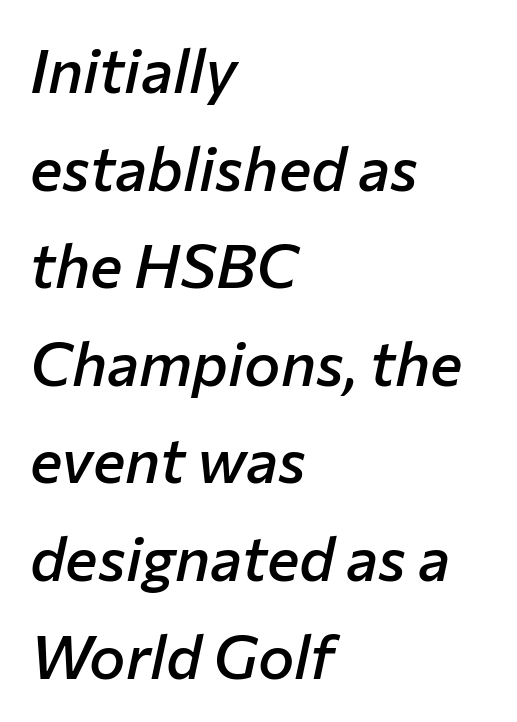
The rendering applies a slant to the glyphs. Look at the tracking — it's just the regular setting, nothing added. Regular leading. Stems and bowls a touch heavier than normal — semibold. Short and long lines alike share a common starting point at left.
